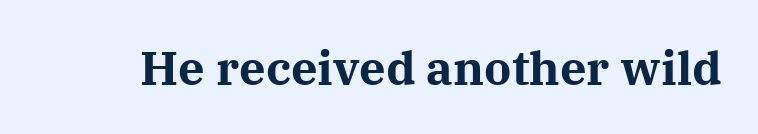
{"serif": "yes", "italic": "no", "bold": "yes", "weight": "bold", "width": "normal", "stroke_contrast": "medium", "x_height": "medium", "monospaced": "no", "underline": "no", "letter_spacing": "normal", "letter_spacing_em": 0.0, "glyph_px": 47}
